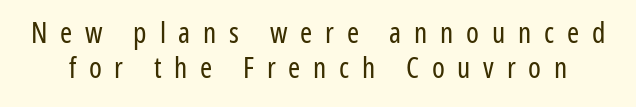
When letters stand straight like this, we call the style roman or upright. What kind of face is this? One without serifs — a sans. Note the varied advance widths — an 'i' is clearly narrower than an 'm'. Lines of text with bare space underneath. Short note: letters widely spaced.
